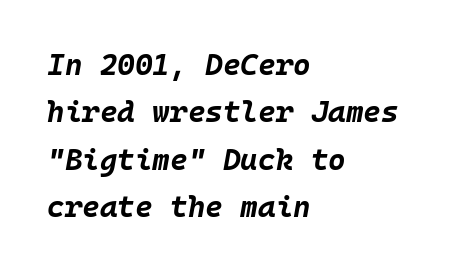
Q: Is the text bold? A: Yes.
Q: Is the text italic (slanted)? A: Yes, it leans right by about 10 degrees.
Q: Is the text underlined? A: No.
Q: How is the paragraph aligned? A: Left-aligned.
Q: Is the spacing between letters normal or unusually wide? A: Normal.
Q: Is the spacing between lines tight, normal or loose? A: Normal.
Q: Width (condensed, normal, or wide)? A: Normal.
Q: Stroke contrast? A: Low.
Q: x-height? A: Large.
Q: Monospaced? A: Yes.
